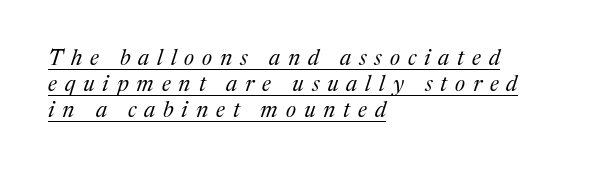
Q: Is the text bold? A: No.
Q: Is the text italic (slanted)? A: Yes, it leans right by about 17 degrees.
Q: Is the text underlined? A: Yes.
Q: How is the paragraph aligned? A: Left-aligned.
Q: Is the spacing between letters normal or unusually wide? A: Unusually wide.
